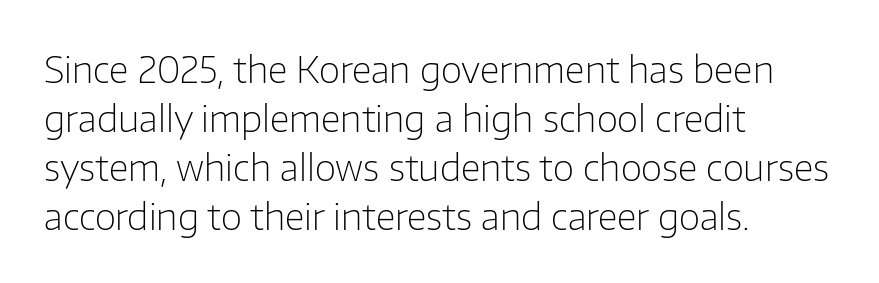
{"serif": "no", "italic": "no", "bold": "no", "weight": "light", "width": "normal", "stroke_contrast": "low", "x_height": "medium", "monospaced": "no", "underline": "no", "align": "left", "line_spacing": "normal", "line_spacing_ratio": 1.32, "letter_spacing": "normal", "letter_spacing_em": 0.0, "glyph_px": 37}
